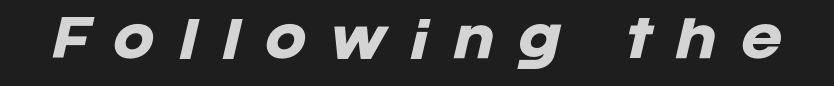
Q: Is the text bold? A: Yes.
Q: Is the text italic (slanted)? A: Yes, it leans right by about 12 degrees.
Q: Is the text underlined? A: No.
Q: Is the spacing between letters normal or unusually wide? A: Unusually wide.
Q: Width (condensed, normal, or wide)? A: Normal.
Q: Stroke contrast? A: Low.
Q: x-height? A: Large.
Q: Monospaced? A: No.
